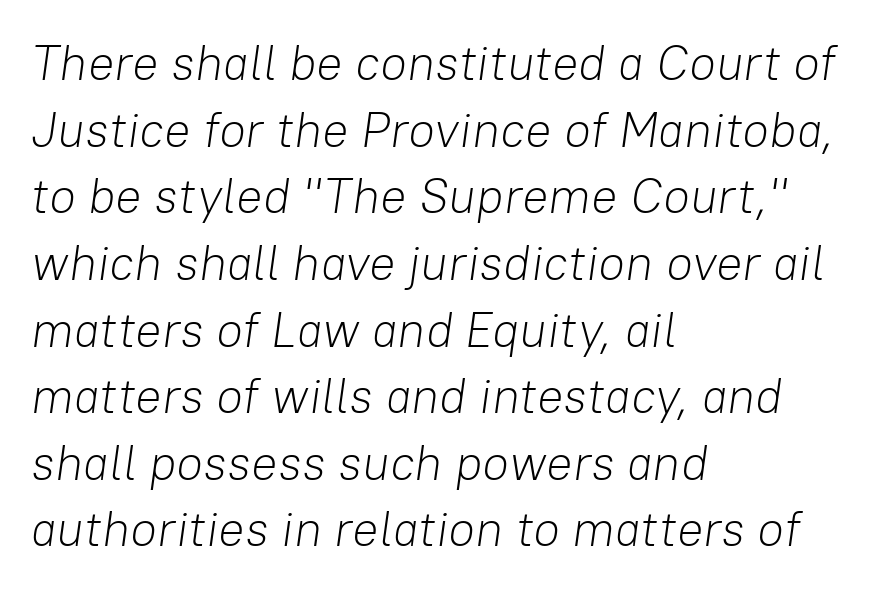
Q: Is the text bold? A: No.
Q: Is the text italic (slanted)? A: Yes, it leans right by about 8 degrees.
Q: Is the text underlined? A: No.
Q: How is the paragraph aligned? A: Left-aligned.
Q: Is the spacing between letters normal or unusually wide? A: Normal.
Q: Is the spacing between lines tight, normal or loose? A: Normal.
Q: Width (condensed, normal, or wide)? A: Normal.
Q: Stroke contrast? A: Low.
Q: x-height? A: Medium.
Q: Monospaced? A: No.
